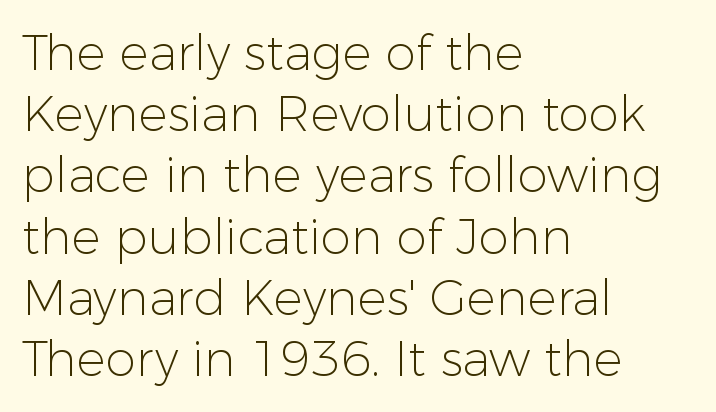
Q: Is the text bold? A: No.
Q: Is the text italic (slanted)? A: No, it is upright.
Q: Is the typeface a serif or a sans-serif typeface? A: Sans-serif.
Q: Is the text underlined? A: No.
Q: How is the paragraph aligned? A: Left-aligned.
Q: Is the spacing between letters normal or unusually wide? A: Normal.
Q: Is the spacing between lines tight, normal or loose? A: Normal.
Q: Width (condensed, normal, or wide)? A: Normal.
Q: Stroke contrast? A: Low.
Q: x-height? A: Medium.
Q: Monospaced? A: No.
